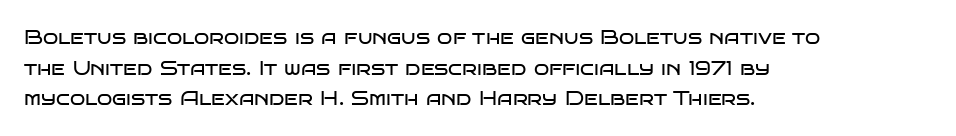
The image shows 20 px text type, upright; set left-aligned, normal line spacing (1.53x), normal letter spacing, not underlined.
